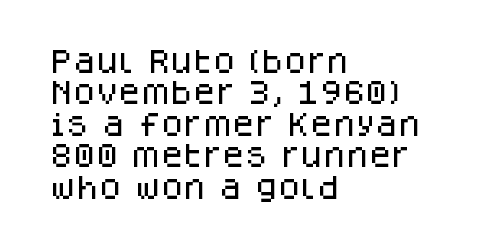
{"italic": "no", "underline": "no", "align": "left", "line_spacing_ratio": 1.21, "letter_spacing": "normal", "letter_spacing_em": 0.0, "glyph_px": 26}
